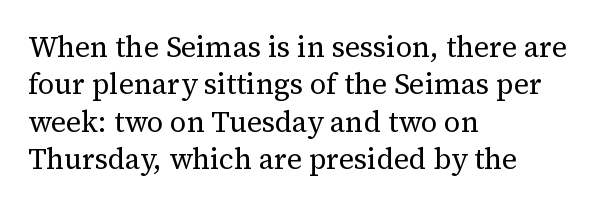
Q: Is the text bold? A: No.
Q: Is the text italic (slanted)? A: No, it is upright.
Q: Is the typeface a serif or a sans-serif typeface? A: Serif.
Q: Is the text underlined? A: No.
Q: How is the paragraph aligned? A: Left-aligned.
Q: Is the spacing between letters normal or unusually wide? A: Normal.
Q: Is the spacing between lines tight, normal or loose? A: Normal.
Q: Width (condensed, normal, or wide)? A: Normal.
Q: Stroke contrast? A: Medium.
Q: x-height? A: Medium.
Q: Monospaced? A: No.
